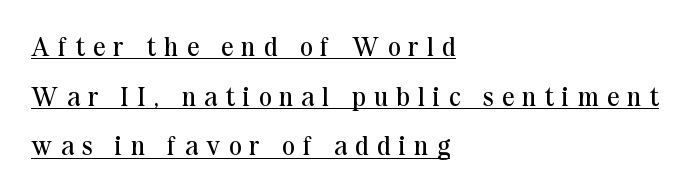
Q: Is the text bold? A: No.
Q: Is the text italic (slanted)? A: No, it is upright.
Q: Is the text underlined? A: Yes.
Q: How is the paragraph aligned? A: Left-aligned.
Q: Is the spacing between letters normal or unusually wide? A: Unusually wide.
Q: Is the spacing between lines tight, normal or loose? A: Loose.
